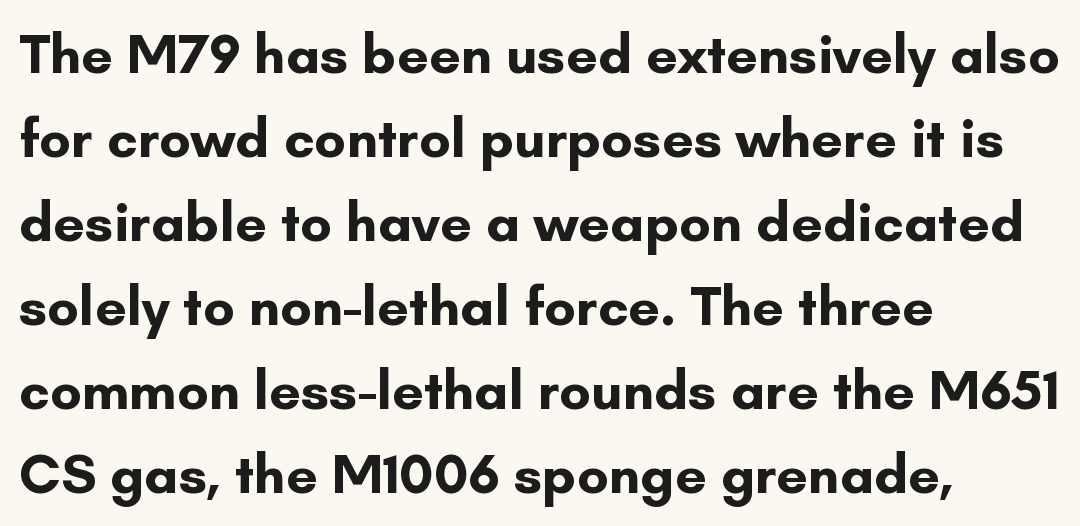
{"serif": "no", "italic": "no", "bold": "yes", "weight": "bold", "width": "normal", "stroke_contrast": "low", "x_height": "small", "monospaced": "no", "underline": "no", "align": "left", "line_spacing": "normal", "line_spacing_ratio": 1.5, "letter_spacing": "normal", "letter_spacing_em": 0.0, "glyph_px": 56}
